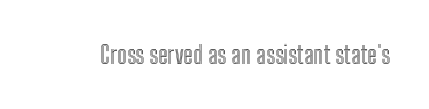
Q: Is the text italic (slanted)? A: No, it is upright.
Q: Is the text underlined? A: No.
Q: Is the spacing between letters normal or unusually wide? A: Normal.
